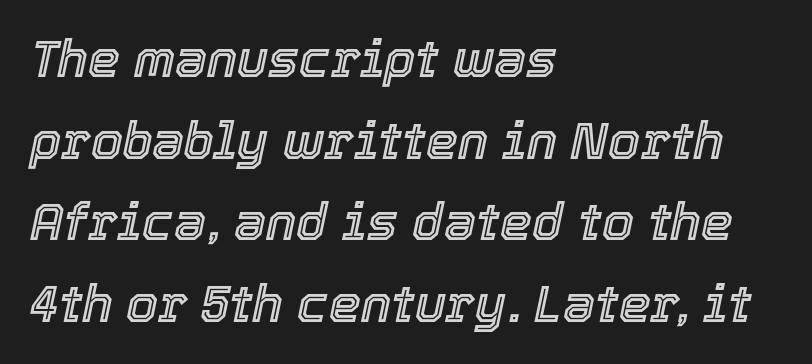
Casual observation: everything's shoved over to the left. A typesetter would call this proportional, since set widths differ per character. Each row of text sits above clean, open space. The type is set solid horizontally, with unmodified tracking.
